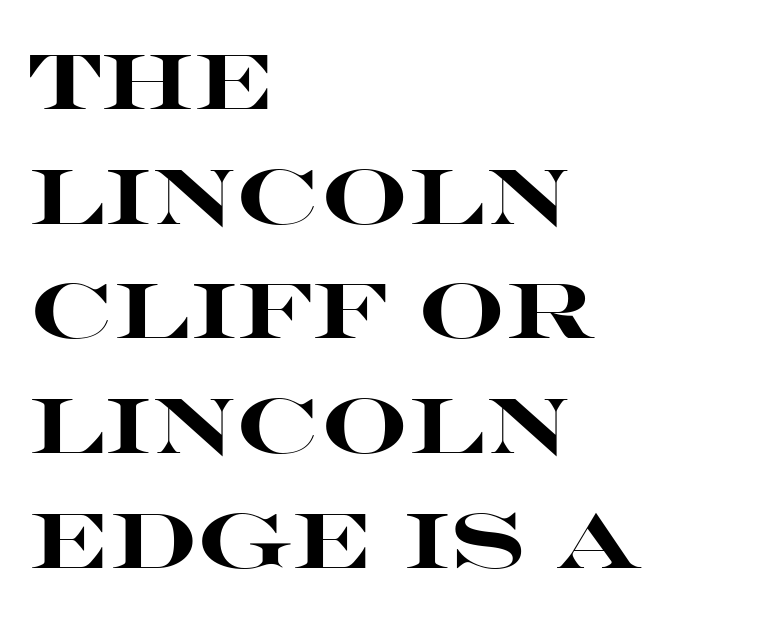
{"italic": "no", "bold": "yes", "weight": "heavy", "width": "wide", "stroke_contrast": "high", "x_height": "large", "monospaced": "no", "underline": "no", "align": "left", "line_spacing": "normal", "line_spacing_ratio": 1.49, "letter_spacing": "normal", "letter_spacing_em": 0.0, "glyph_px": 77}
